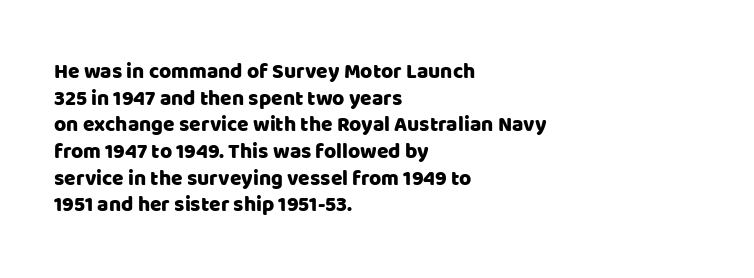
{"italic": "no", "underline": "no", "align": "left", "line_spacing": "normal", "line_spacing_ratio": 1.27, "letter_spacing": "normal", "letter_spacing_em": 0.0, "glyph_px": 21}
